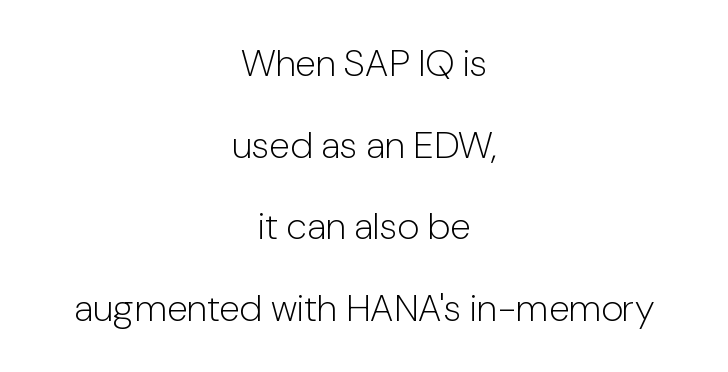
Q: Is the text bold? A: No.
Q: Is the text italic (slanted)? A: No, it is upright.
Q: Is the typeface a serif or a sans-serif typeface? A: Sans-serif.
Q: Is the text underlined? A: No.
Q: How is the paragraph aligned? A: Centered.
Q: Is the spacing between letters normal or unusually wide? A: Normal.
Q: Is the spacing between lines tight, normal or loose? A: Loose.
Q: Width (condensed, normal, or wide)? A: Normal.
Q: Stroke contrast? A: Low.
Q: x-height? A: Medium.
Q: Monospaced? A: No.
